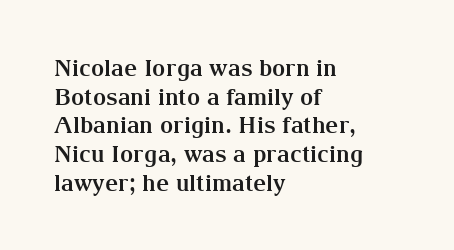
The image shows 23 px bold type, upright; set left-aligned, normal line spacing (1.25x), normal letter spacing, not underlined.
